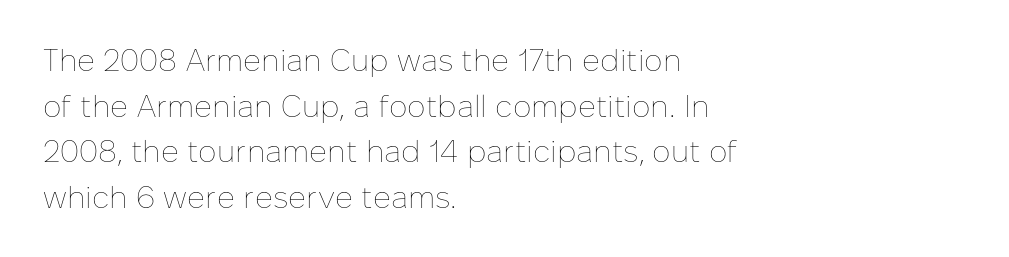
Q: Is the text bold? A: No.
Q: Is the text italic (slanted)? A: No, it is upright.
Q: Is the text underlined? A: No.
Q: How is the paragraph aligned? A: Left-aligned.
Q: Is the spacing between letters normal or unusually wide? A: Normal.
Q: Is the spacing between lines tight, normal or loose? A: Normal.
Q: Width (condensed, normal, or wide)? A: Normal.
Q: Stroke contrast? A: Low.
Q: x-height? A: Medium.
Q: Monospaced? A: No.
